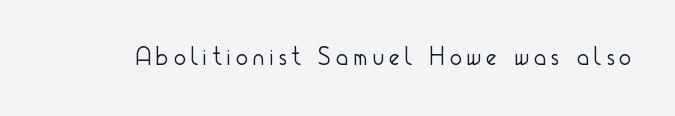
Nobody drew a line under any word here. Vertical strokes here are truly vertical. Words appear elongated and porous because spacing is wide. Is the stroke heavy? The answer is a plain regular-or-lighter.
